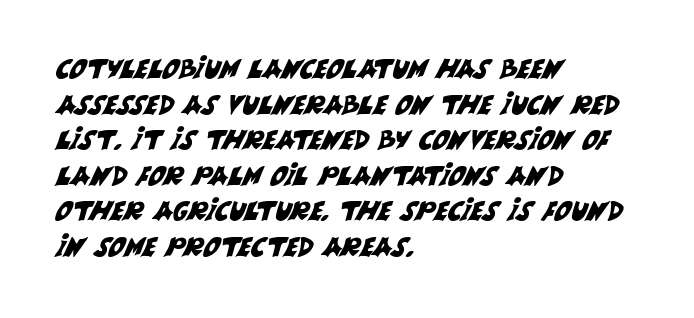
Underlining? Definitely not there. Line starts are locked; line ends wander. This rendering leaves character spacing at its baseline value. Evenly set lines give the paragraph a standard silhouette.
